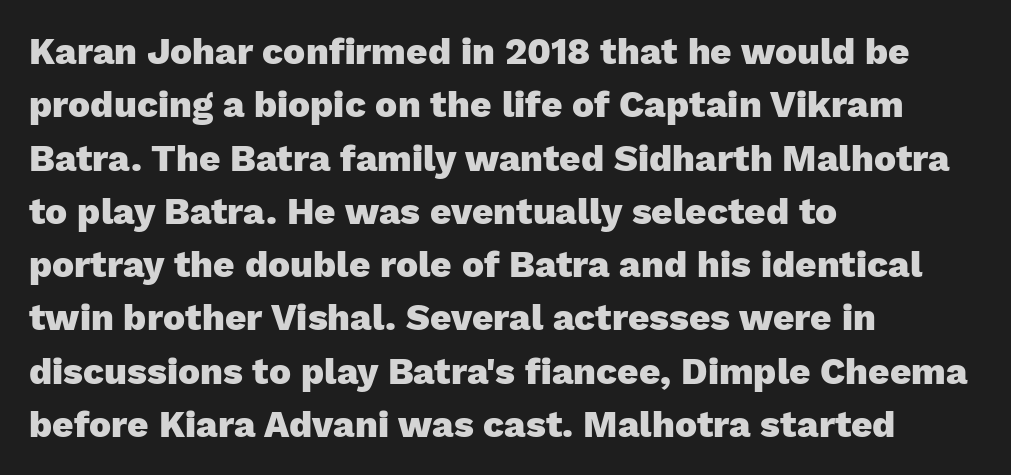
The image shows 37 px heavy sans-serif type, upright; set left-aligned, normal line spacing (1.44x), normal letter spacing, not underlined; low stroke contrast and a medium x-height.
